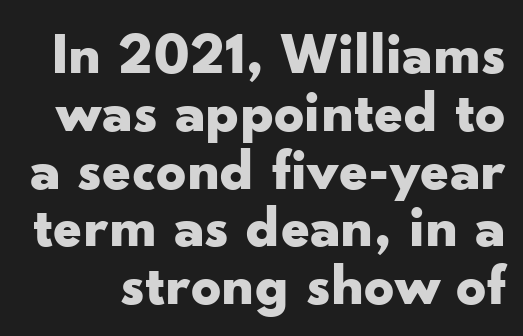
Q: Is the text bold? A: Yes.
Q: Is the text italic (slanted)? A: No, it is upright.
Q: Is the typeface a serif or a sans-serif typeface? A: Sans-serif.
Q: Is the text underlined? A: No.
Q: Is the spacing between letters normal or unusually wide? A: Normal.
Q: Is the spacing between lines tight, normal or loose? A: Tight.
Q: Width (condensed, normal, or wide)? A: Wide.
Q: Stroke contrast? A: Low.
Q: x-height? A: Small.
Q: Monospaced? A: No.
